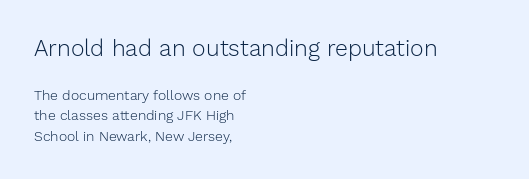
Q: Is the text bold? A: No.
Q: Is the text italic (slanted)? A: No, it is upright.
Q: Is the text underlined? A: No.
Q: How is the paragraph aligned? A: Left-aligned.
Q: Is the spacing between letters normal or unusually wide? A: Normal.
Q: Is the spacing between lines tight, normal or loose? A: Normal.
Q: Which block of text is set in a larger size, the first (top) or the second (bottom)? A: The first (top) one.
